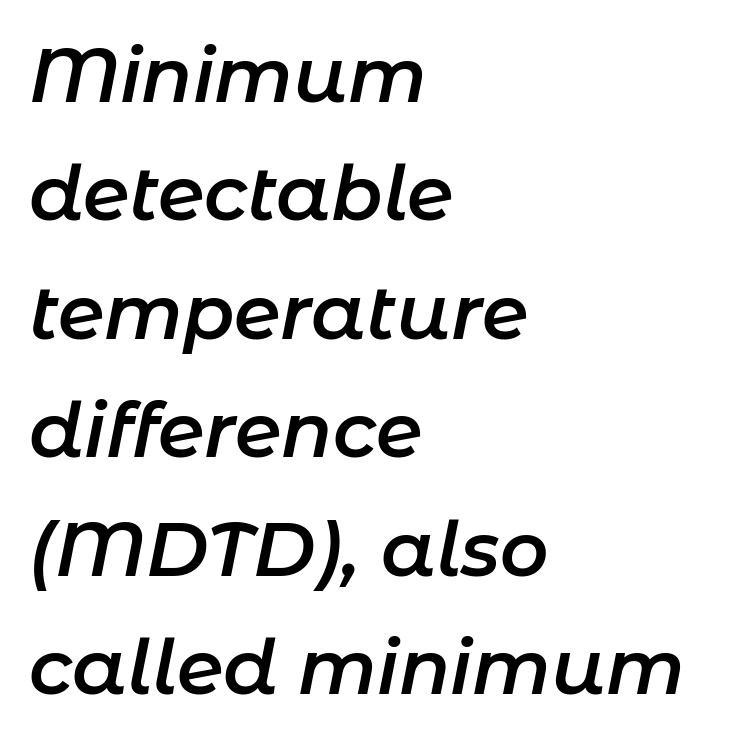
A classic flush-left, rag-right setting is used for this passage. The lettering tilts uniformly, giving the passage an italic look. The words here are not underlined. Think of a printed novel: that variable character pitch is what you see here.
